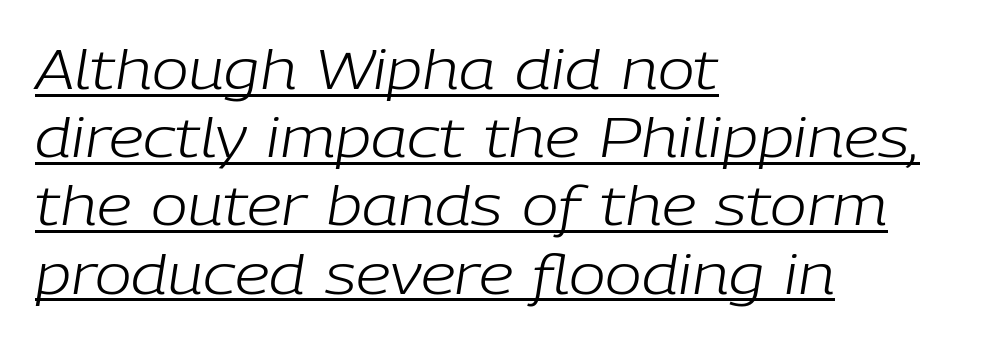
{"italic": "yes", "lean": "right", "slant_degrees": 9, "bold": "no", "weight": "light", "width": "normal", "stroke_contrast": "low", "x_height": "medium", "monospaced": "no", "underline": "yes", "align": "left", "line_spacing_ratio": 1.24, "letter_spacing": "normal", "letter_spacing_em": 0.0, "glyph_px": 55}
